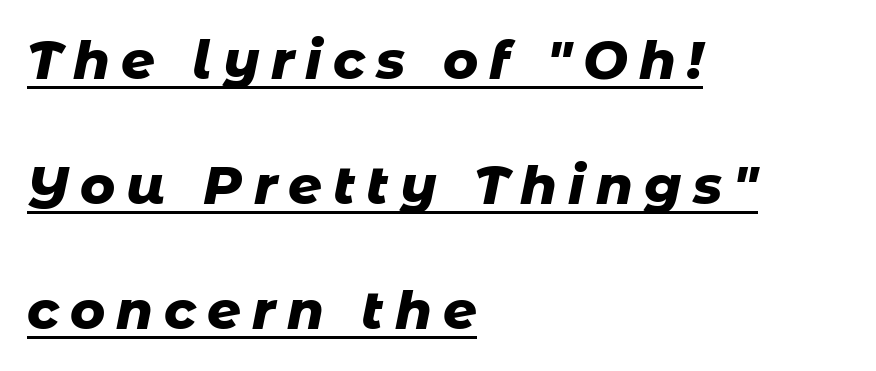
{"italic": "yes", "lean": "right", "slant_degrees": 11, "bold": "yes", "weight": "heavy", "width": "normal", "stroke_contrast": "low", "x_height": "medium", "monospaced": "no", "underline": "yes", "align": "left", "line_spacing": "loose", "line_spacing_ratio": 2.36, "letter_spacing": "wide", "letter_spacing_em": 0.21, "glyph_px": 53}
